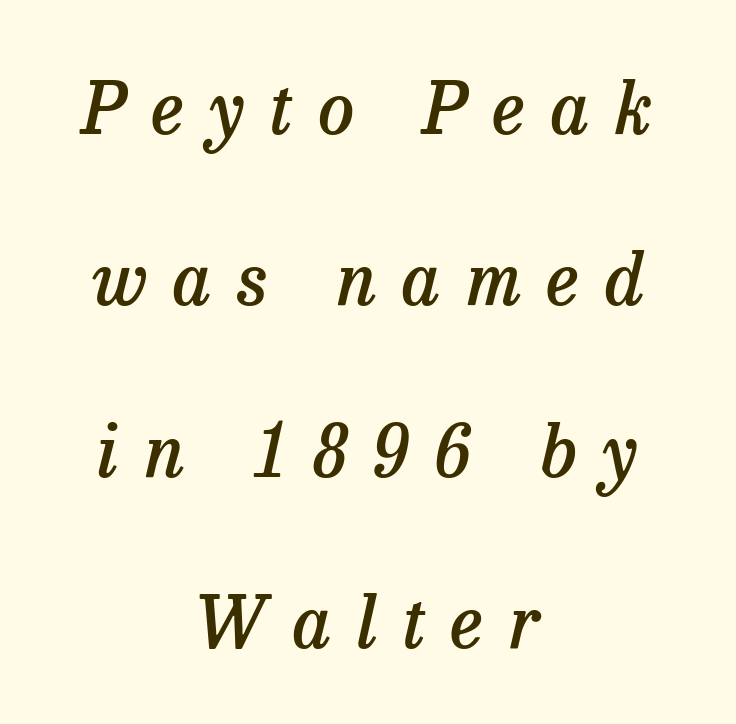
{"serif": "yes", "italic": "yes", "lean": "right", "slant_degrees": 13, "bold": "semi", "weight": "semibold", "width": "normal", "stroke_contrast": "low", "x_height": "medium", "monospaced": "no", "underline": "no", "align": "center", "line_spacing": "loose", "line_spacing_ratio": 2.38, "letter_spacing": "wide", "letter_spacing_em": 0.36, "glyph_px": 72}
